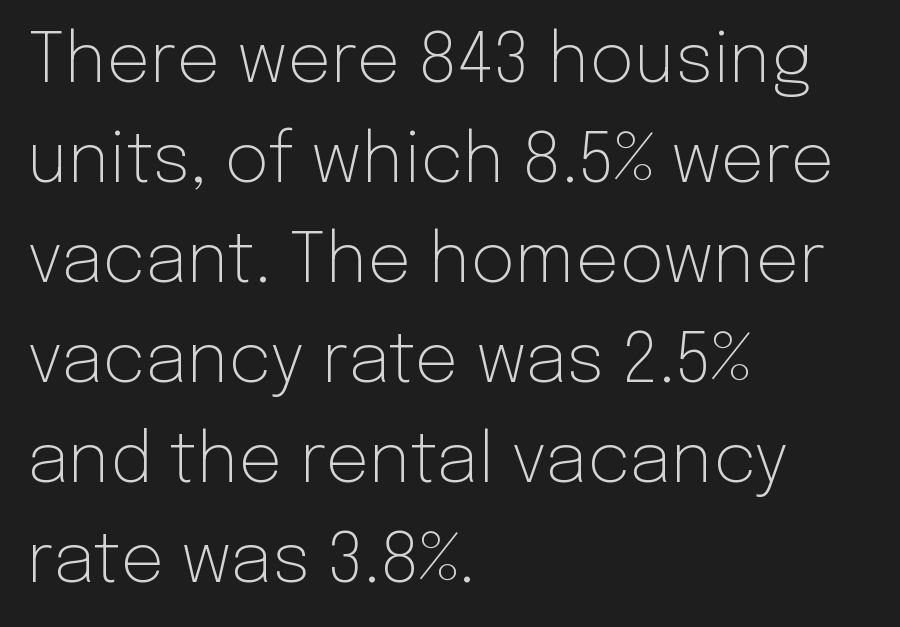
Q: Is the text bold? A: No.
Q: Is the text italic (slanted)? A: No, it is upright.
Q: Is the typeface a serif or a sans-serif typeface? A: Sans-serif.
Q: Is the text underlined? A: No.
Q: How is the paragraph aligned? A: Left-aligned.
Q: Is the spacing between letters normal or unusually wide? A: Normal.
Q: Is the spacing between lines tight, normal or loose? A: Normal.
Q: Width (condensed, normal, or wide)? A: Normal.
Q: Stroke contrast? A: Low.
Q: x-height? A: Medium.
Q: Monospaced? A: No.
